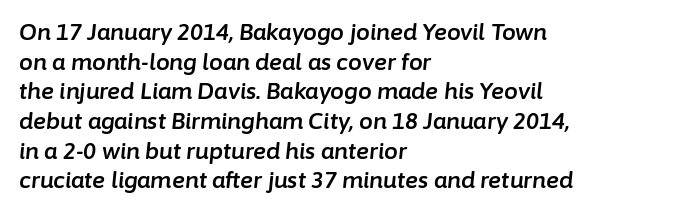
The text carries the slant typical of an italic or oblique font. These lines keep a tight, regular rhythm from letter to letter. What's the leading like? Ordinary, nothing unusual. Has an underline been added? It has not. Line beginnings align vertically; line endings do not.
